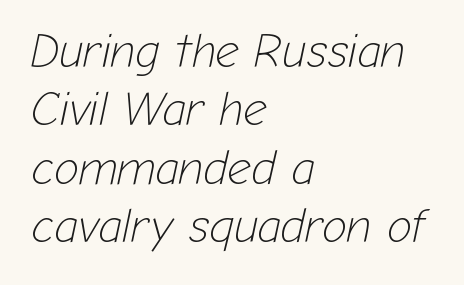
{"italic": "yes", "lean": "right", "slant_degrees": 12, "bold": "no", "weight": "light", "width": "normal", "stroke_contrast": "low", "x_height": "medium", "monospaced": "no", "underline": "no", "align": "left", "line_spacing_ratio": 1.24, "letter_spacing": "normal", "letter_spacing_em": 0.0, "glyph_px": 47}
